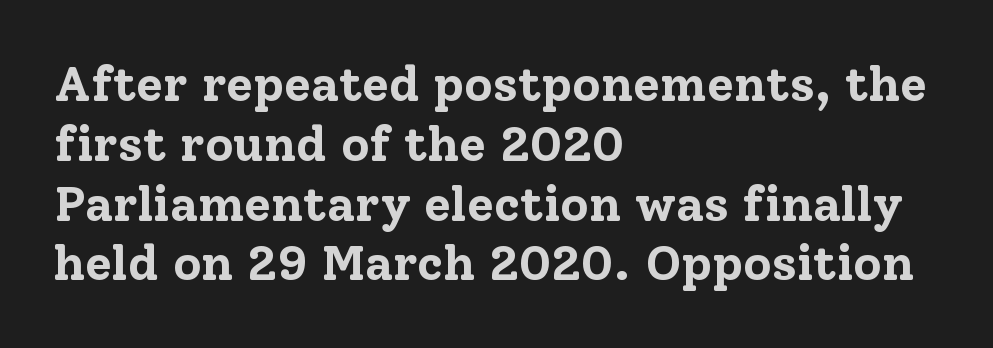
Q: Is the text bold? A: Yes.
Q: Is the text italic (slanted)? A: No, it is upright.
Q: Is the typeface a serif or a sans-serif typeface? A: Serif.
Q: Is the text underlined? A: No.
Q: How is the paragraph aligned? A: Left-aligned.
Q: Is the spacing between letters normal or unusually wide? A: Normal.
Q: Width (condensed, normal, or wide)? A: Normal.
Q: Stroke contrast? A: Low.
Q: x-height? A: Medium.
Q: Monospaced? A: No.
